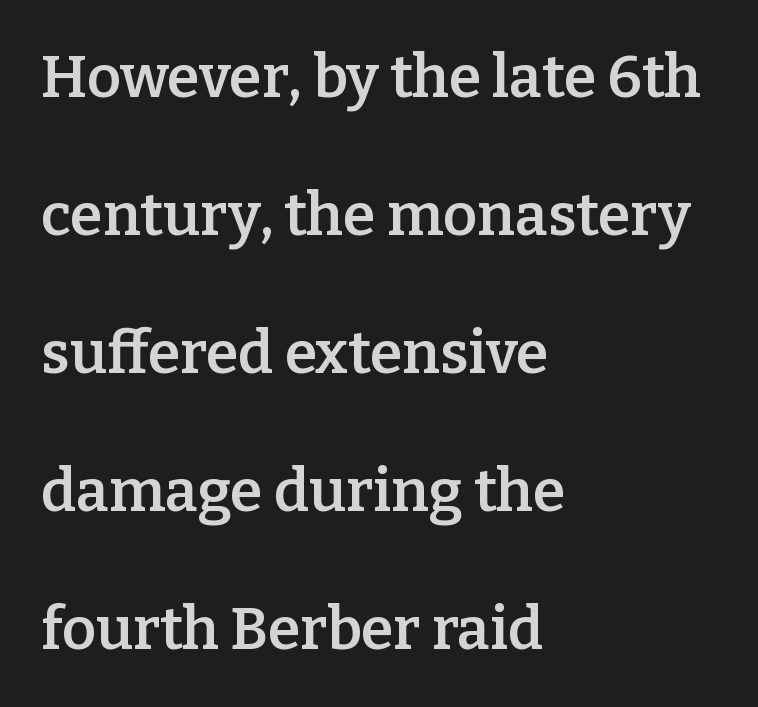
The passage shown is typeset with a serif family. Line starts are locked; line ends wander. Every letter is mildly thick-stroked: semibold rather than bold. The letters stand upright; this is a roman face. Varying glyph widths throughout — classic text-font behaviour. These lines keep a tight, regular rhythm from letter to letter.
